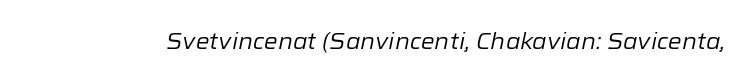
{"italic": "yes", "lean": "right", "slant_degrees": 12, "bold": "no", "underline": "no", "letter_spacing": "normal", "letter_spacing_em": 0.0, "glyph_px": 22}
